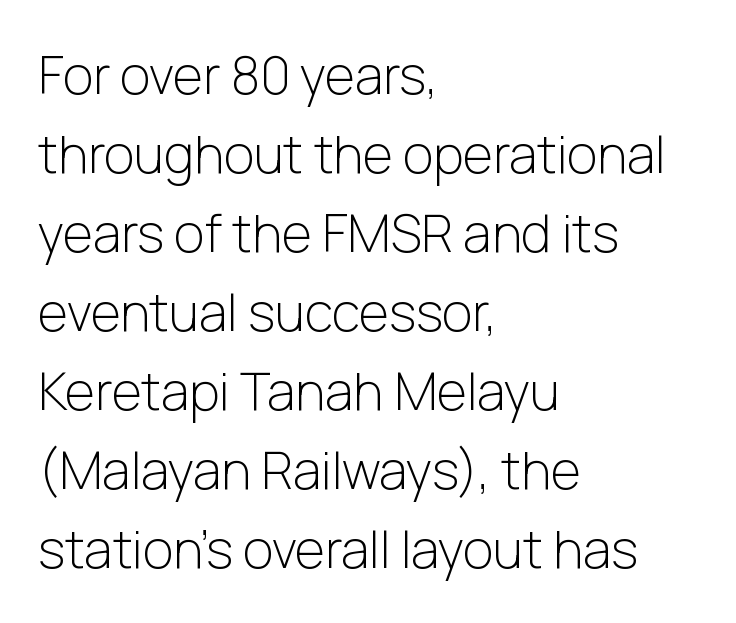
Q: Is the text bold? A: No.
Q: Is the text italic (slanted)? A: No, it is upright.
Q: Is the typeface a serif or a sans-serif typeface? A: Sans-serif.
Q: Is the text underlined? A: No.
Q: How is the paragraph aligned? A: Left-aligned.
Q: Is the spacing between letters normal or unusually wide? A: Normal.
Q: Is the spacing between lines tight, normal or loose? A: Normal.
Q: Width (condensed, normal, or wide)? A: Normal.
Q: Stroke contrast? A: Low.
Q: x-height? A: Medium.
Q: Monospaced? A: No.
